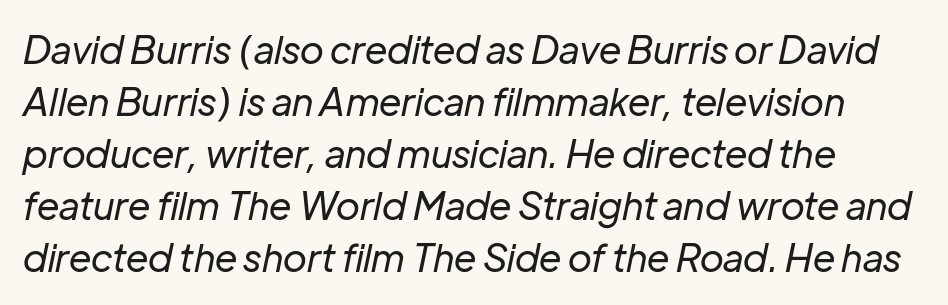
The image shows 38 px regular-weight type, italic (leaning right); set normal line spacing (1.37x), normal letter spacing, not underlined; low stroke contrast and a medium x-height.
